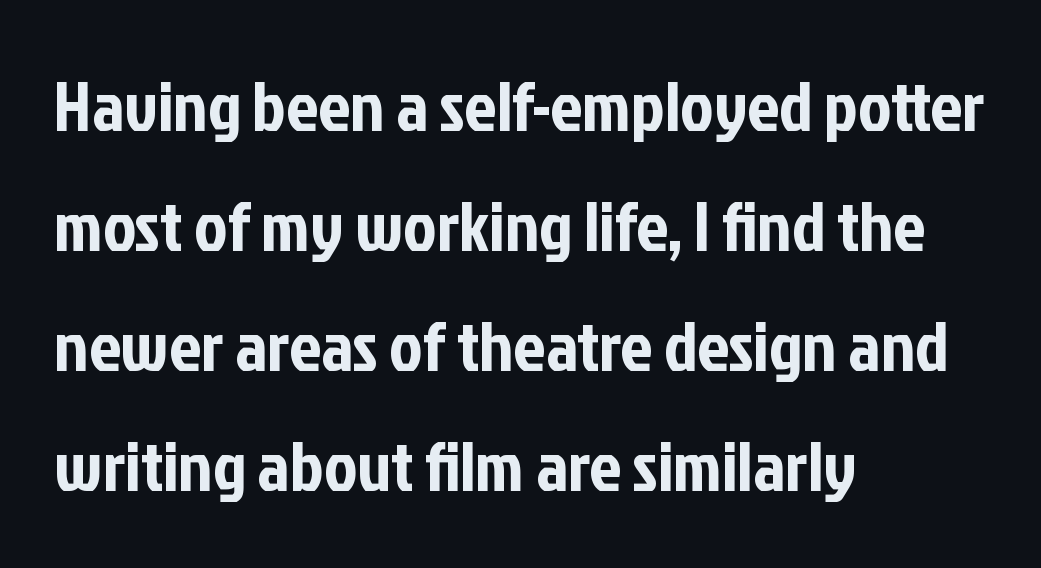
The image shows 71 px condensed sans-serif type, upright; set left-aligned, normal line spacing (1.69x), normal letter spacing, not underlined; low stroke contrast and a medium x-height.
